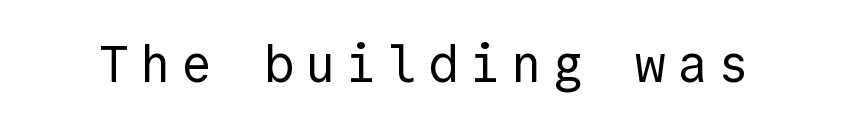
{"serif": "no", "italic": "no", "bold": "no", "weight": "regular", "width": "normal", "x_height": "medium", "monospaced": "yes", "underline": "no", "letter_spacing": "wide", "letter_spacing_em": 0.21, "glyph_px": 51}
